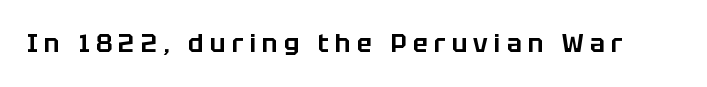
The image shows 25 px text type, upright; set unusually wide letter spacing (+0.25 em), not underlined.
